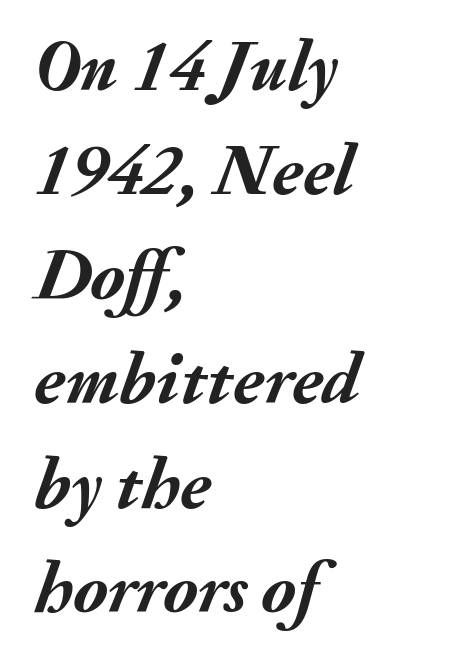
Q: Is the text bold? A: Yes.
Q: Is the text italic (slanted)? A: Yes, it leans right by about 20 degrees.
Q: Is the text underlined? A: No.
Q: How is the paragraph aligned? A: Left-aligned.
Q: Is the spacing between letters normal or unusually wide? A: Normal.
Q: Is the spacing between lines tight, normal or loose? A: Normal.
Q: Width (condensed, normal, or wide)? A: Normal.
Q: Stroke contrast? A: Medium.
Q: x-height? A: Small.
Q: Monospaced? A: No.
